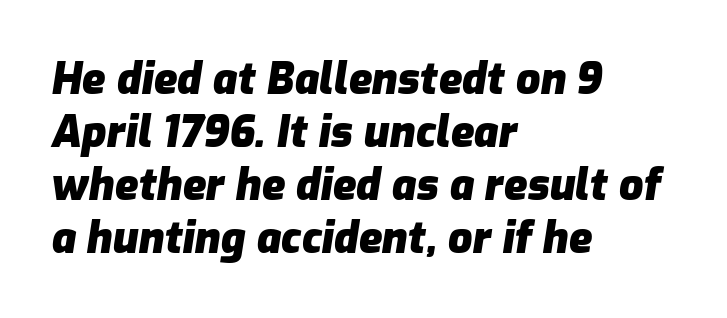
The compositor pushed each line to the left boundary. Nobody drew a line under any word here. The face used here is rendered with its standard letterfit. Spacing verdict: proportional, widths tailored to each character. Notice how the stems are inclined rather than vertical — that's the hallmark of italics. The glyphs have the mass of a bold cut.
